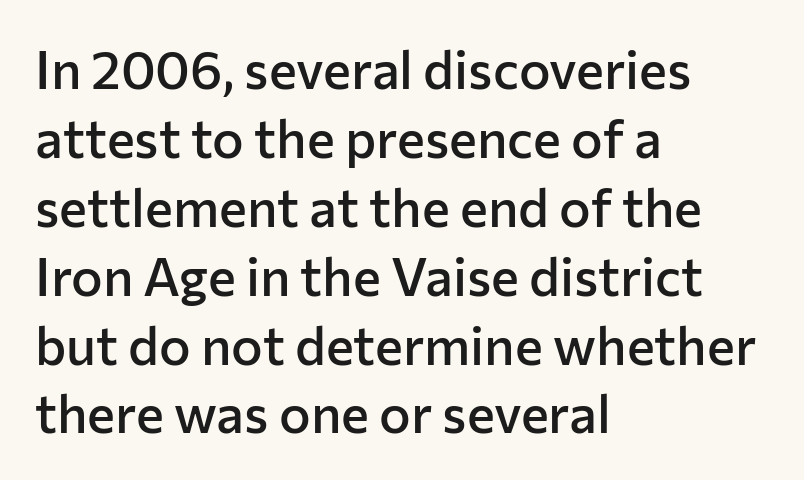
{"serif": "no", "italic": "no", "bold": "semi", "weight": "semibold", "width": "normal", "stroke_contrast": "low", "x_height": "medium", "monospaced": "no", "underline": "no", "align": "left", "line_spacing": "normal", "line_spacing_ratio": 1.3, "letter_spacing": "normal", "letter_spacing_em": 0.0, "glyph_px": 53}
